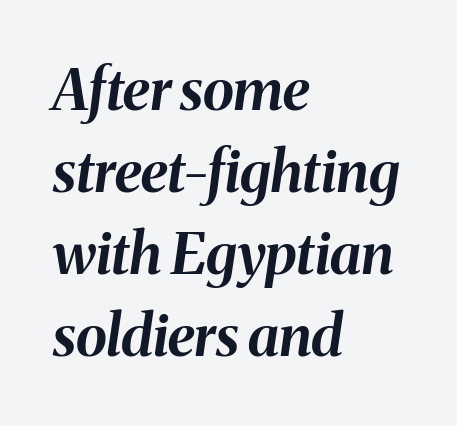
The image shows 57 px bold type, italic (leaning right); set left-aligned, normal line spacing (1.44x), normal letter spacing, not underlined; medium stroke contrast and a medium x-height.
